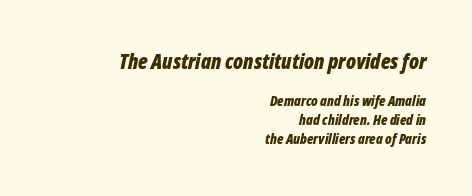
Q: Is the text bold? A: Yes.
Q: Is the text italic (slanted)? A: Yes, it leans right by about 12 degrees.
Q: Is the text underlined? A: No.
Q: How is the paragraph aligned? A: Right-aligned.
Q: Is the spacing between letters normal or unusually wide? A: Normal.
Q: Is the spacing between lines tight, normal or loose? A: Normal.
Q: Which block of text is set in a larger size, the first (top) or the second (bottom)? A: The first (top) one.
